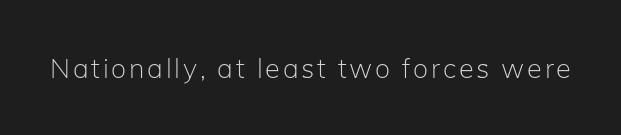
Q: Is the text bold? A: No.
Q: Is the text italic (slanted)? A: No, it is upright.
Q: Is the text underlined? A: No.
